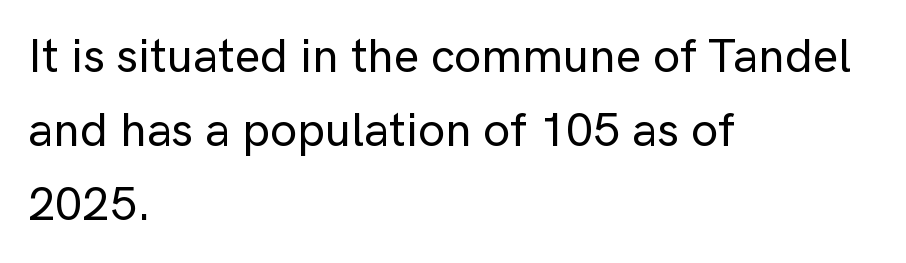
Tracking value appears to be zero — textbook default spacing. The face used here is proportionally spaced, like ordinary book or web type. The text block is weighted toward the left margin, trailing off unevenly rightward. How would I describe the line gaps? Plain and ordinary.
